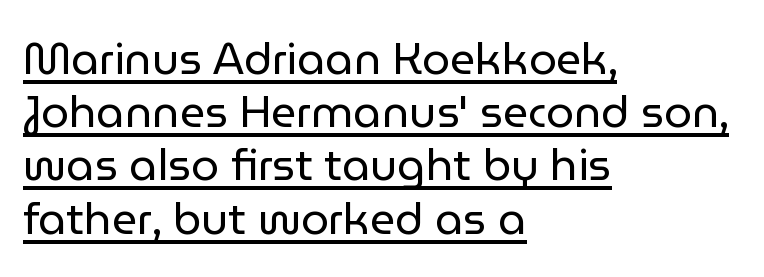
The image shows 44 px regular-weight sans-serif type, upright; set left-aligned, line spacing 1.21x, normal letter spacing, underlined; low stroke contrast and a medium x-height.
